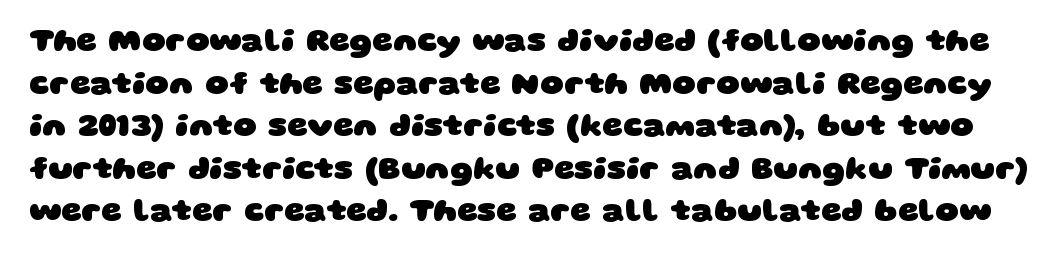
There is no visible air inserted between adjacent glyphs. How would I describe the line gaps? Plain and ordinary. Each row of text sits above clean, open space. Looks like regular typesetting: each glyph gets only the width it needs.
